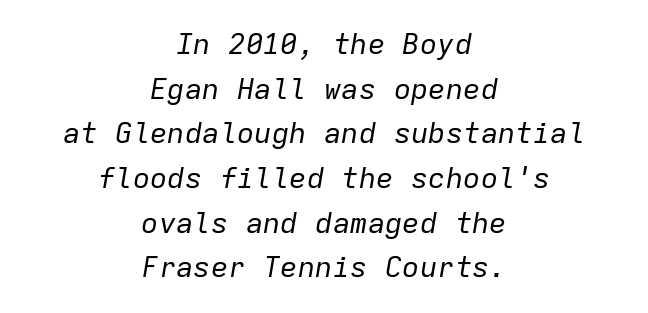
{"italic": "yes", "lean": "right", "slant_degrees": 9, "bold": "no", "weight": "regular", "width": "normal", "stroke_contrast": "low", "x_height": "medium", "monospaced": "yes", "underline": "no", "align": "center", "line_spacing": "normal", "line_spacing_ratio": 1.54, "letter_spacing": "normal", "letter_spacing_em": 0.0, "glyph_px": 29}
